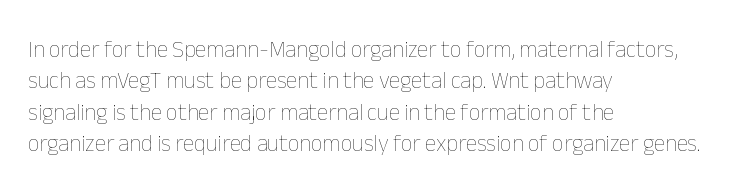
{"italic": "no", "bold": "no", "underline": "no", "align": "left", "line_spacing": "normal", "line_spacing_ratio": 1.36, "letter_spacing": "normal", "letter_spacing_em": 0.0, "glyph_px": 23}
